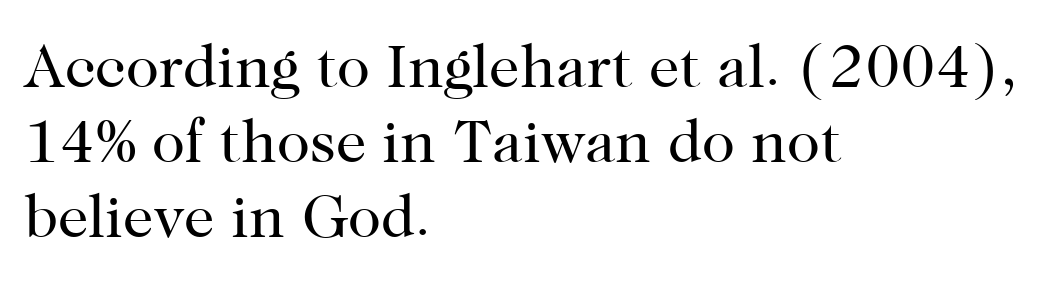
The image shows 61 px regular-weight serif type, upright; set left-aligned, line spacing 1.23x, normal letter spacing, not underlined; high stroke contrast and a medium x-height.
